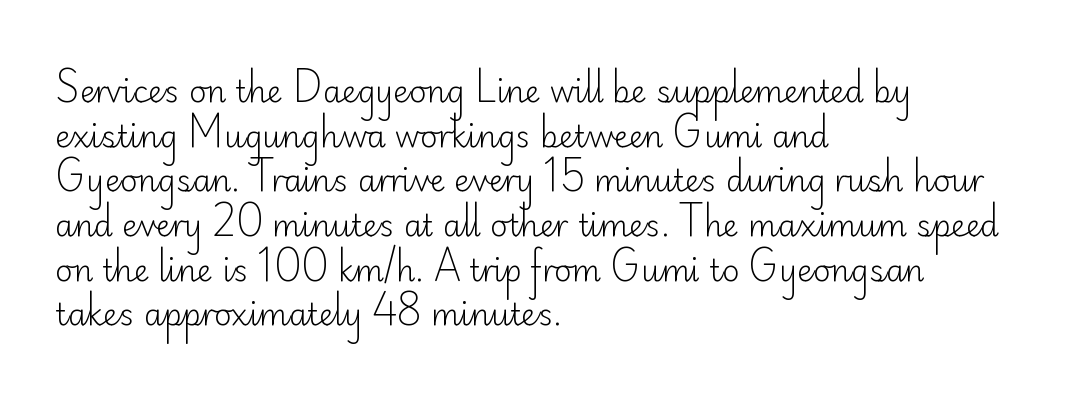
Q: Is the text bold? A: No.
Q: Is the text italic (slanted)? A: No, it is upright.
Q: Is the typeface a serif or a sans-serif typeface? A: Sans-serif.
Q: Is the text underlined? A: No.
Q: How is the paragraph aligned? A: Left-aligned.
Q: Is the spacing between letters normal or unusually wide? A: Normal.
Q: Is the spacing between lines tight, normal or loose? A: Normal.
Q: Width (condensed, normal, or wide)? A: Normal.
Q: Stroke contrast? A: Low.
Q: x-height? A: Small.
Q: Monospaced? A: No.
